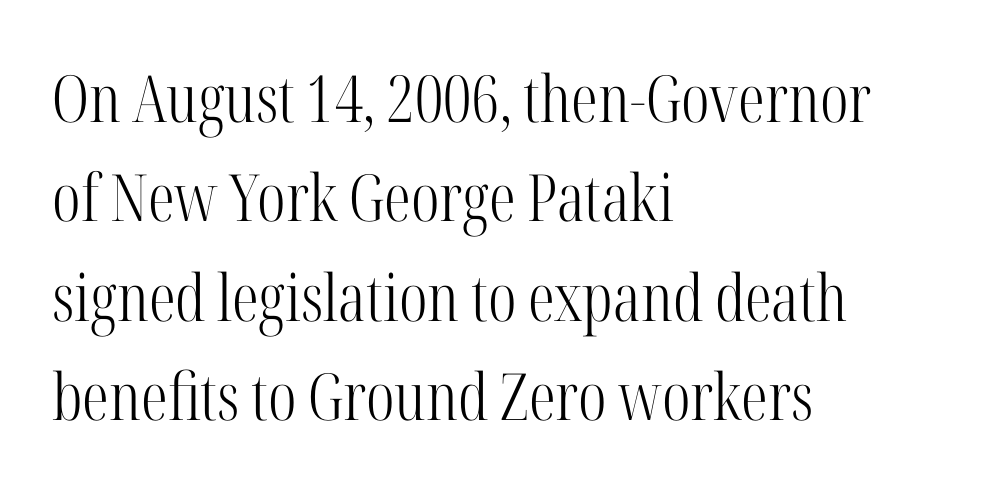
{"serif": "yes", "italic": "no", "bold": "no", "weight": "light", "width": "condensed", "stroke_contrast": "high", "x_height": "medium", "monospaced": "no", "underline": "no", "align": "left", "line_spacing": "normal", "line_spacing_ratio": 1.53, "letter_spacing": "normal", "letter_spacing_em": 0.0, "glyph_px": 65}
